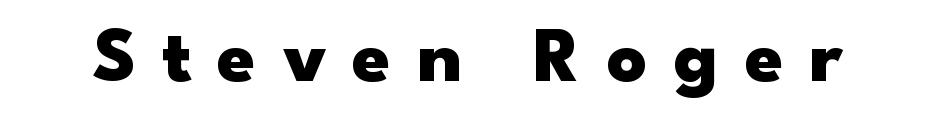
This is the regular roman posture of the typeface. This rendering widens character spacing well past its baseline value. A typesetter would label this face a sans. A typesetter would call this proportional, since set widths differ per character. Lines of text with bare space underneath. How heavy is the stroke? Heavy — this is a bold.
